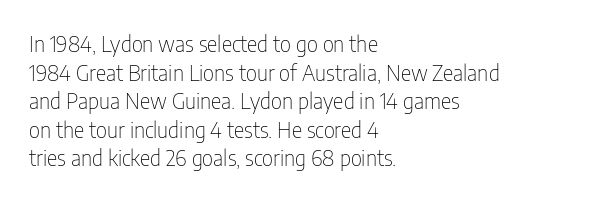
Q: Is the text bold? A: No.
Q: Is the text italic (slanted)? A: No, it is upright.
Q: Is the text underlined? A: No.
Q: How is the paragraph aligned? A: Left-aligned.
Q: Is the spacing between letters normal or unusually wide? A: Normal.
Q: Is the spacing between lines tight, normal or loose? A: Normal.
